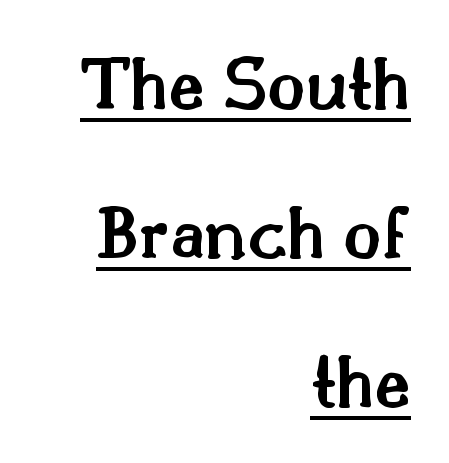
Q: Is the text bold? A: Semi-bold.
Q: Is the text italic (slanted)? A: No, it is upright.
Q: Is the typeface a serif or a sans-serif typeface? A: Serif.
Q: Is the text underlined? A: Yes.
Q: How is the paragraph aligned? A: Right-aligned.
Q: Is the spacing between letters normal or unusually wide? A: Normal.
Q: Is the spacing between lines tight, normal or loose? A: Loose.
Q: Width (condensed, normal, or wide)? A: Normal.
Q: Stroke contrast? A: Medium.
Q: x-height? A: Small.
Q: Monospaced? A: No.
